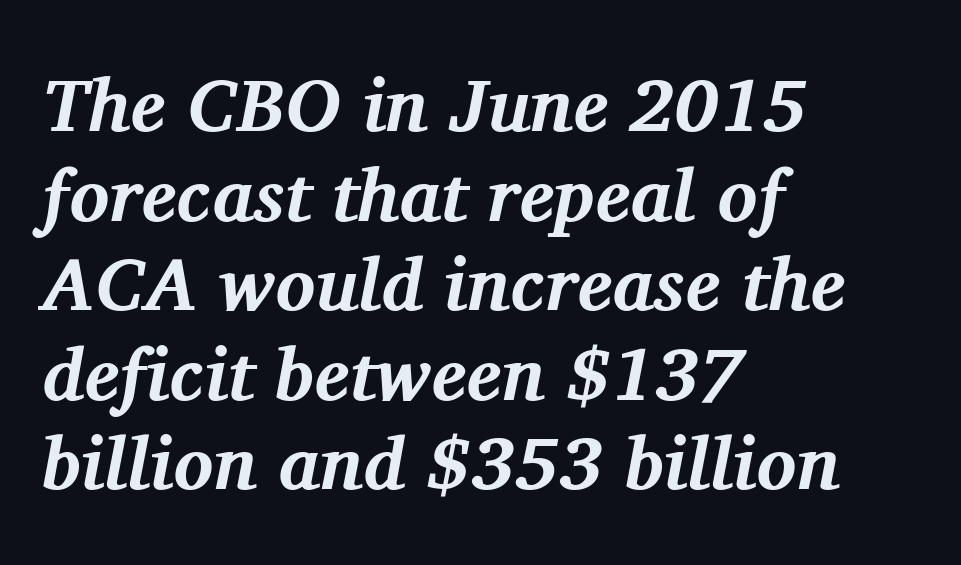
{"serif": "yes", "italic": "yes", "lean": "right", "slant_degrees": 11, "bold": "yes", "weight": "bold", "width": "normal", "stroke_contrast": "medium", "x_height": "medium", "monospaced": "no", "underline": "no", "align": "left", "line_spacing_ratio": 1.21, "letter_spacing": "normal", "letter_spacing_em": 0.0, "glyph_px": 74}
